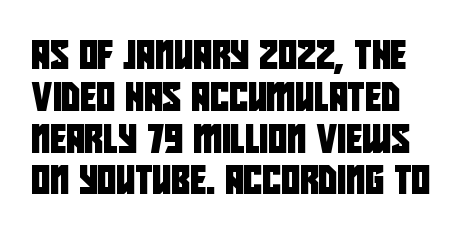
Words float on clear page, feet unadorned. There is no visible air inserted between adjacent glyphs. No feet cap the strokes, marking this as sans-serif type. Honestly, the row spacing looks completely unremarkable. Character widths vary here, with narrow letters taking less room than wide ones.
